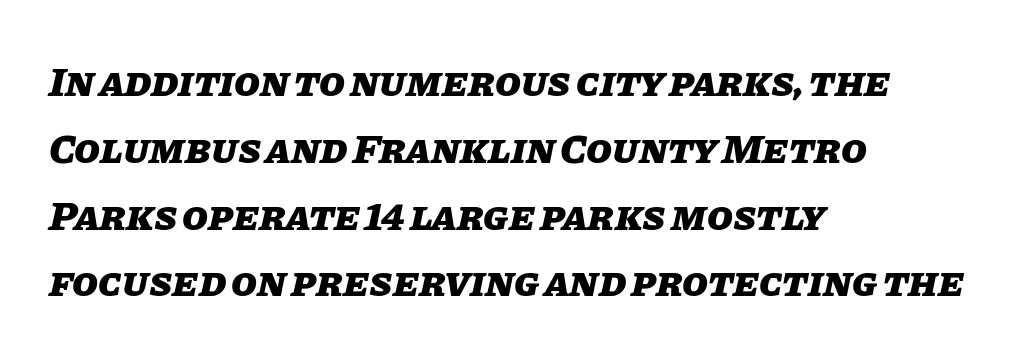
{"italic": "yes", "lean": "right", "slant_degrees": 11, "bold": "yes", "weight": "heavy", "width": "normal", "stroke_contrast": "low", "x_height": "large", "monospaced": "no", "underline": "no", "align": "left", "line_spacing": "normal", "line_spacing_ratio": 1.59, "letter_spacing": "normal", "letter_spacing_em": 0.0, "glyph_px": 42}
